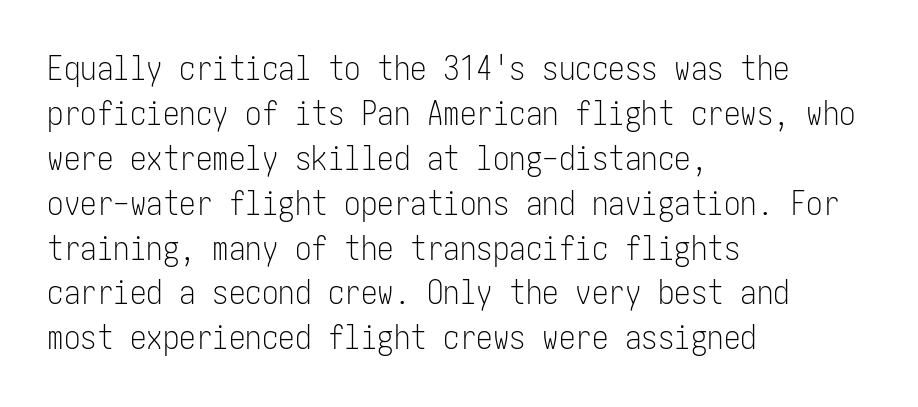
Lines of text with bare space underneath. Typeset ragged right — the left edge is the straight one. Stems here are at most as thick as an everyday book face. The rendering keeps characters at their native spacing. Students, observe: this is what conventionally led text looks like.
